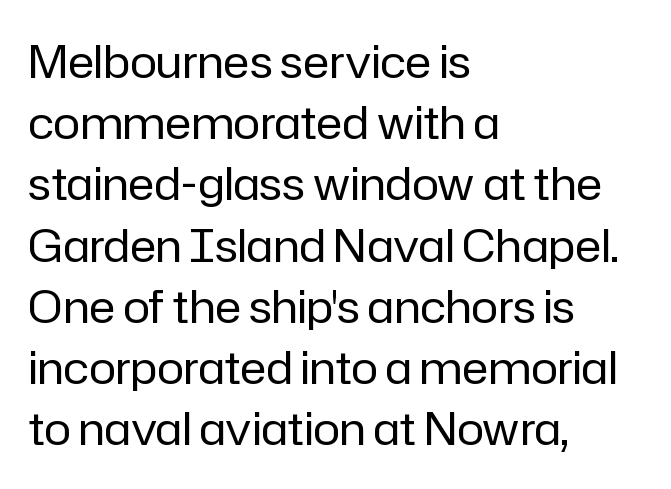
The image shows 45 px regular-weight sans-serif type, upright; set left-aligned, normal line spacing (1.36x), normal letter spacing, not underlined; low stroke contrast and a medium x-height.
